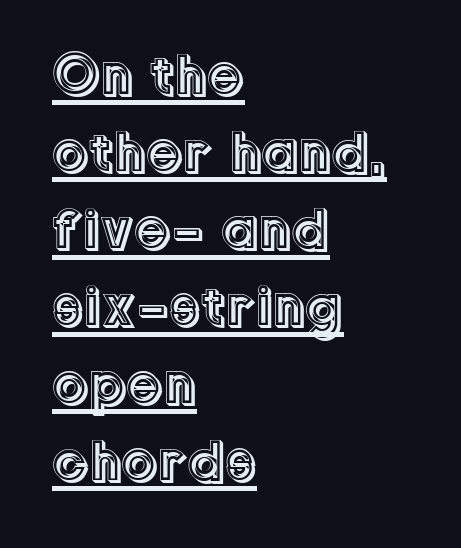
{"italic": "no", "width": "normal", "x_height": "medium", "monospaced": "no", "underline": "yes", "align": "left", "line_spacing": "normal", "line_spacing_ratio": 1.33, "letter_spacing": "normal", "letter_spacing_em": 0.0, "glyph_px": 58}
